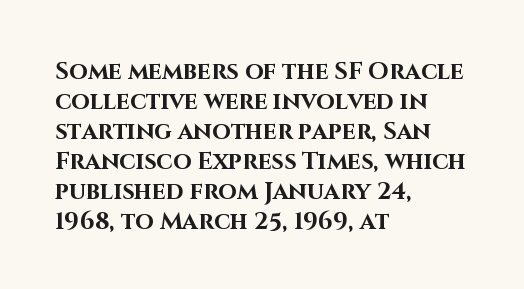
{"italic": "no", "bold": "yes", "underline": "no", "align": "left", "line_spacing": "normal", "line_spacing_ratio": 1.25, "letter_spacing": "normal", "letter_spacing_em": 0.0, "glyph_px": 24}
